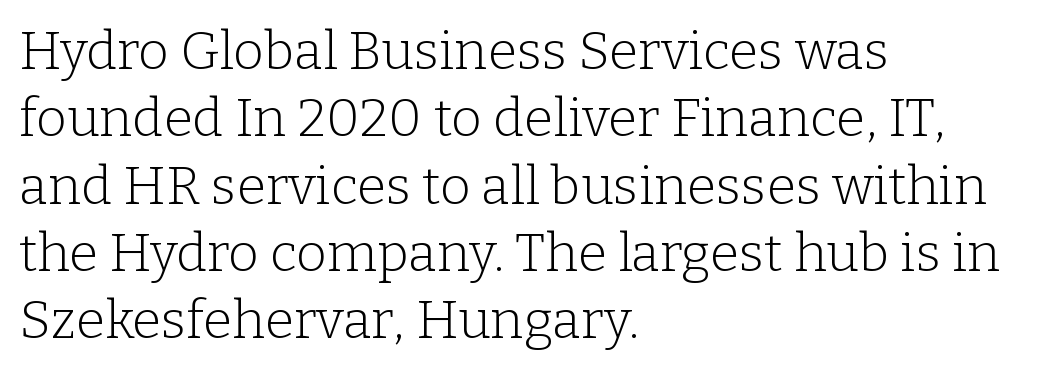
Q: Is the text bold? A: No.
Q: Is the text italic (slanted)? A: No, it is upright.
Q: Is the typeface a serif or a sans-serif typeface? A: Serif.
Q: Is the text underlined? A: No.
Q: How is the paragraph aligned? A: Left-aligned.
Q: Is the spacing between letters normal or unusually wide? A: Normal.
Q: Is the spacing between lines tight, normal or loose? A: Normal.
Q: Width (condensed, normal, or wide)? A: Normal.
Q: Stroke contrast? A: Low.
Q: x-height? A: Medium.
Q: Monospaced? A: No.
